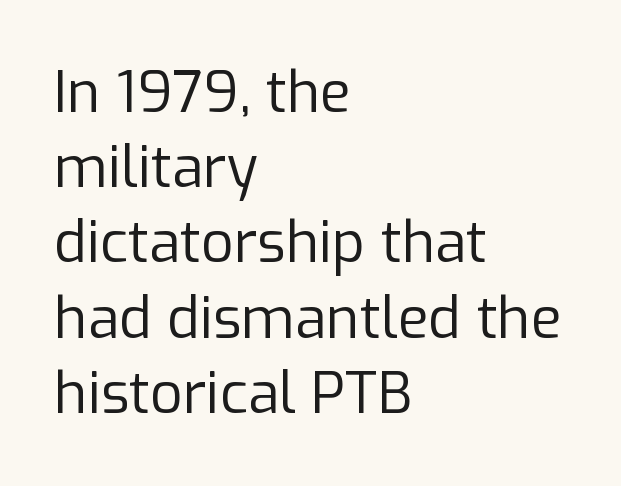
{"serif": "no", "italic": "no", "bold": "no", "weight": "regular", "width": "normal", "stroke_contrast": "low", "x_height": "medium", "monospaced": "no", "underline": "no", "align": "left", "line_spacing": "normal", "line_spacing_ratio": 1.32, "letter_spacing": "normal", "letter_spacing_em": 0.0, "glyph_px": 57}
